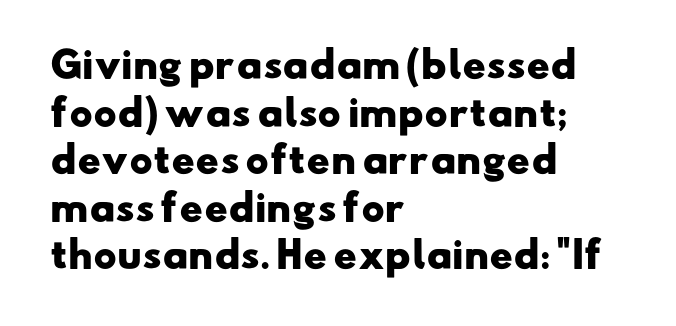
Q: Is the text bold? A: Yes.
Q: Is the typeface a serif or a sans-serif typeface? A: Sans-serif.
Q: Is the text underlined? A: No.
Q: How is the paragraph aligned? A: Left-aligned.
Q: Is the spacing between letters normal or unusually wide? A: Normal.
Q: Is the spacing between lines tight, normal or loose? A: Normal.
Q: Width (condensed, normal, or wide)? A: Wide.
Q: Stroke contrast? A: Low.
Q: x-height? A: Small.
Q: Monospaced? A: No.
